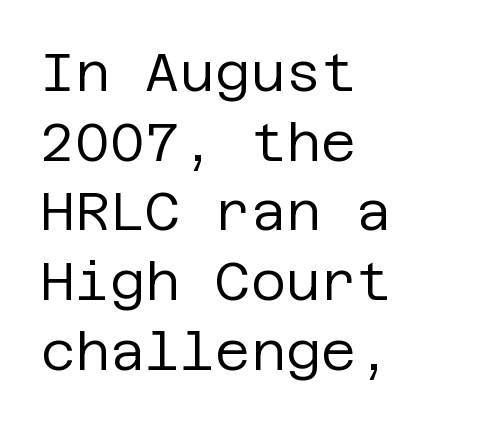
{"serif": "no", "italic": "no", "bold": "no", "weight": "regular", "width": "normal", "stroke_contrast": "low", "x_height": "large", "underline": "no", "align": "left", "line_spacing": "normal", "line_spacing_ratio": 1.29, "letter_spacing": "normal", "letter_spacing_em": 0.0, "glyph_px": 54}
